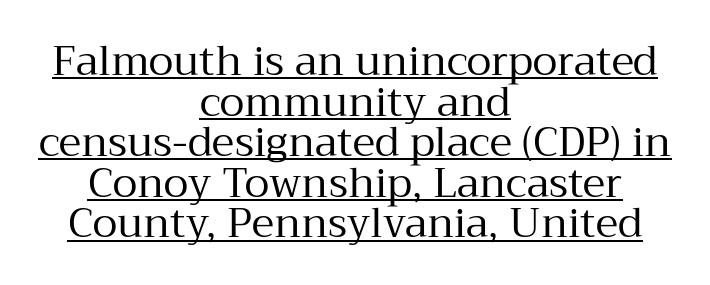
No extra ink here — the face is not bold. Compared with undecorated copy, this sample adds a rule below the words. Designer's note — italics off, roman on. In CSS terms this would be text-align: center.
